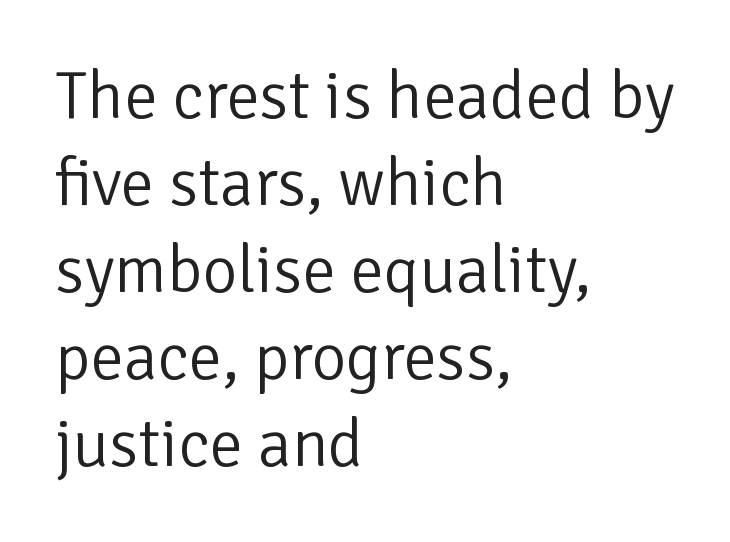
Q: Is the text bold? A: No.
Q: Is the text italic (slanted)? A: No, it is upright.
Q: Is the typeface a serif or a sans-serif typeface? A: Sans-serif.
Q: Is the text underlined? A: No.
Q: How is the paragraph aligned? A: Left-aligned.
Q: Is the spacing between letters normal or unusually wide? A: Normal.
Q: Is the spacing between lines tight, normal or loose? A: Normal.
Q: Width (condensed, normal, or wide)? A: Normal.
Q: Stroke contrast? A: Low.
Q: x-height? A: Medium.
Q: Monospaced? A: No.
